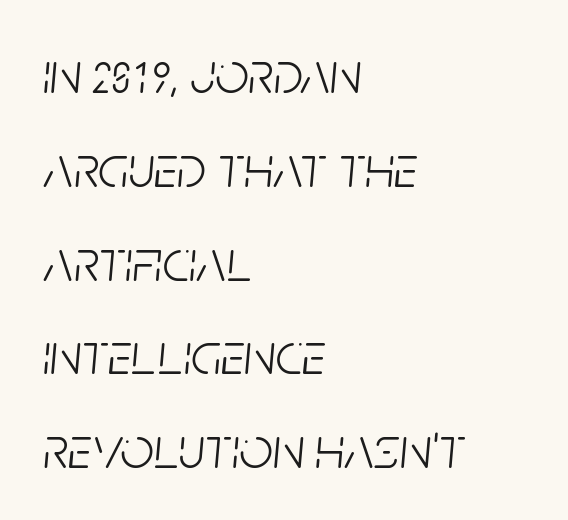
{"italic": "yes", "lean": "right", "slant_degrees": 5, "bold": "no", "weight": "light", "width": "condensed", "stroke_contrast": "low", "x_height": "large", "monospaced": "no", "underline": "no", "align": "left", "line_spacing": "normal", "line_spacing_ratio": 1.59, "letter_spacing": "normal", "letter_spacing_em": 0.0, "glyph_px": 59}
